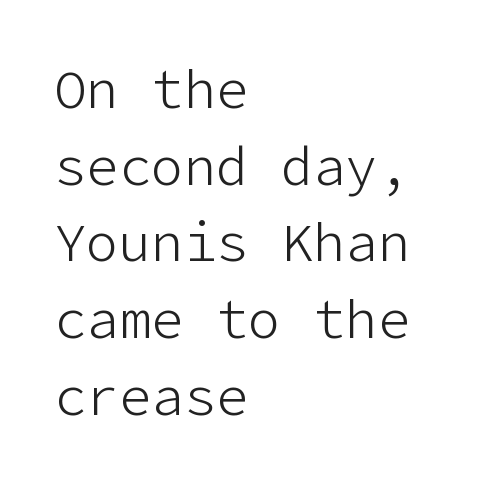
Each letter's strokes conclude bluntly, with no projecting serifs. The letters look calm and open, with moderate or lighter stems. The compositor pushed each line to the left boundary. Observe the ordinary spacing: letters are neighbours, not strangers. Ascenders rise straight up at ninety degrees. Glance below the letters and you will spot only blank space.
